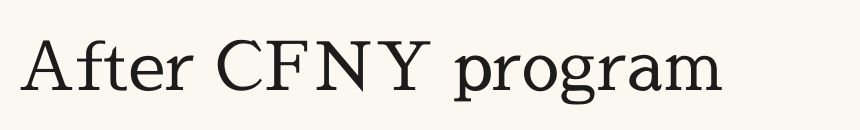
The image shows 67 px regular-weight serif type, upright; set normal letter spacing, not underlined; a medium x-height.
